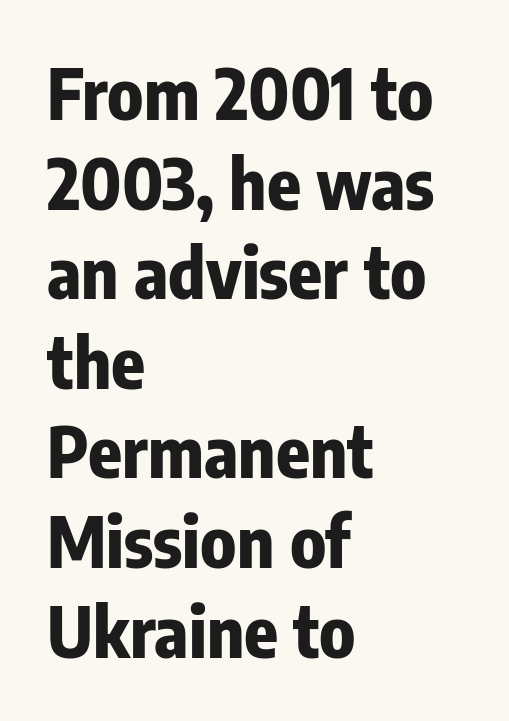
{"serif": "no", "italic": "no", "bold": "yes", "weight": "bold", "width": "condensed", "stroke_contrast": "low", "x_height": "medium", "monospaced": "no", "underline": "no", "align": "left", "line_spacing": "normal", "line_spacing_ratio": 1.28, "letter_spacing": "normal", "letter_spacing_em": 0.0, "glyph_px": 70}
